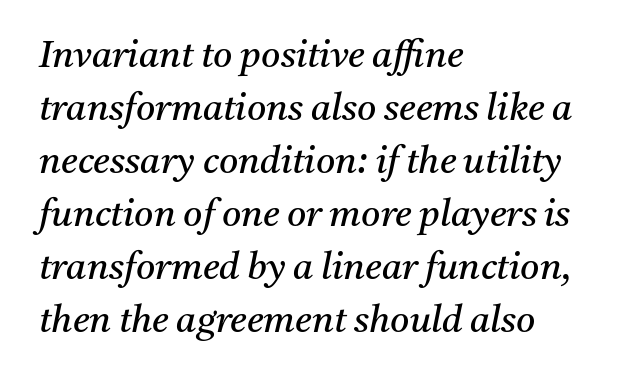
The strokes carry an ordinary text weight at most. The setting favours the left margin, as ordinary paragraphs usually do. Italic: yes, the glyphs are oblique. Any mark beneath the type? The region is blank.
